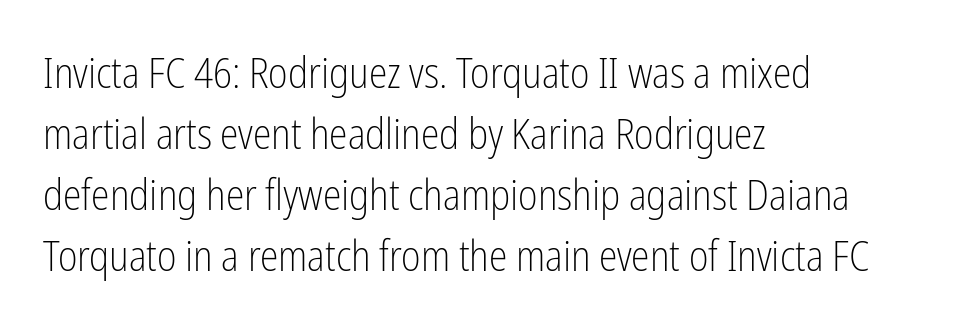
{"serif": "no", "italic": "no", "bold": "no", "weight": "light", "width": "condensed", "stroke_contrast": "low", "x_height": "medium", "monospaced": "no", "underline": "no", "align": "left", "line_spacing": "normal", "line_spacing_ratio": 1.45, "letter_spacing": "normal", "letter_spacing_em": 0.0, "glyph_px": 42}
